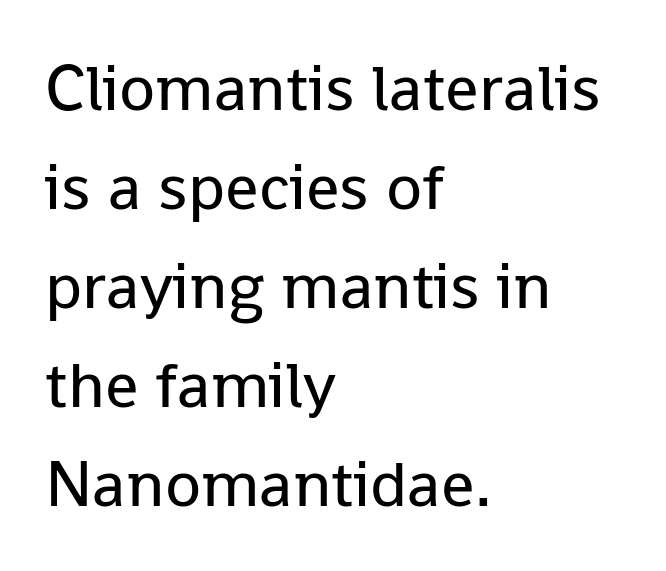
Any mark beneath the type? The region is blank. You could not count columns in this text — the font is proportionally spaced. The font sits on the lighter half of the weight spectrum, regular included. The rendering shows plain stroke endings on the letterforms — a sans-serif design. Here the glyphs are tracked normally, forming tight word shapes. The lines are quadded left.
